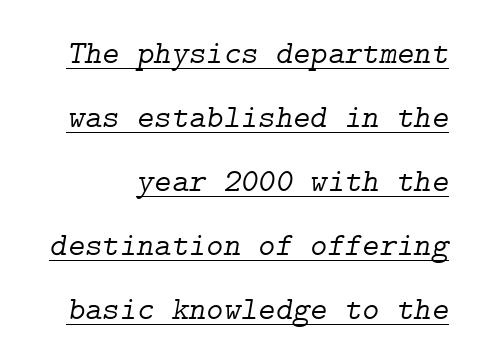
{"serif": "yes", "italic": "yes", "lean": "right", "slant_degrees": 9, "bold": "no", "weight": "light", "width": "normal", "stroke_contrast": "low", "x_height": "medium", "underline": "yes", "line_spacing": "loose", "line_spacing_ratio": 1.94, "letter_spacing": "normal", "letter_spacing_em": 0.0, "glyph_px": 33}
